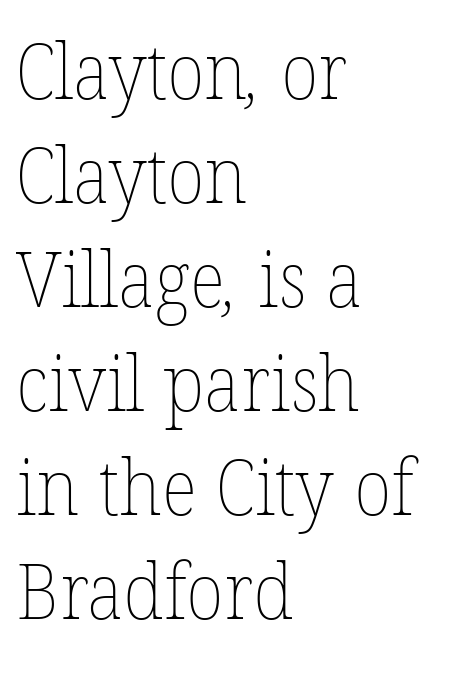
{"bold": "no", "weight": "thin", "width": "normal", "stroke_contrast": "low", "x_height": "medium", "monospaced": "no", "underline": "no", "align": "left", "line_spacing": "normal", "line_spacing_ratio": 1.35, "letter_spacing": "normal", "letter_spacing_em": 0.0, "glyph_px": 77}
